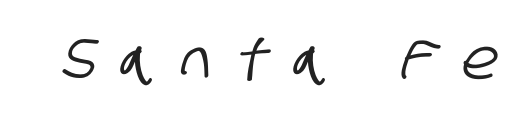
The image shows 55 px condensed sans-serif type; set unusually wide letter spacing (+0.45 em), not underlined; low stroke contrast and a large x-height.
